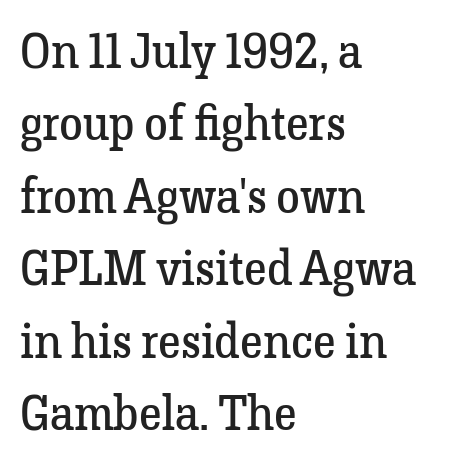
Q: Is the text bold? A: No.
Q: Is the text italic (slanted)? A: No, it is upright.
Q: Is the typeface a serif or a sans-serif typeface? A: Serif.
Q: Is the text underlined? A: No.
Q: How is the paragraph aligned? A: Left-aligned.
Q: Is the spacing between letters normal or unusually wide? A: Normal.
Q: Is the spacing between lines tight, normal or loose? A: Normal.
Q: Width (condensed, normal, or wide)? A: Normal.
Q: Stroke contrast? A: Low.
Q: x-height? A: Medium.
Q: Monospaced? A: No.
